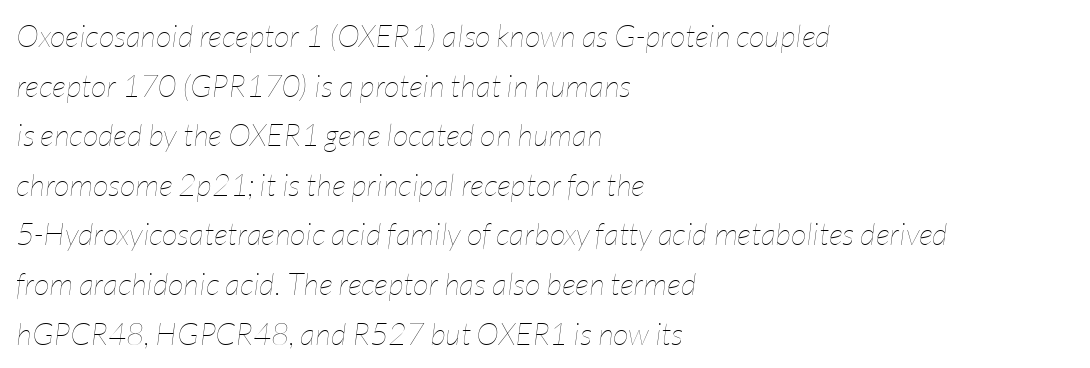
Observe the lean: these are italic letterforms. Do the characters align in a grid? No, the font is proportional. The weight would be labelled regular, book, light, or lighter still. Regarding leading, the lines here are spaced in the standard way. Plain, unruled lines of type. Typeset ragged right — the left edge is the straight one.
